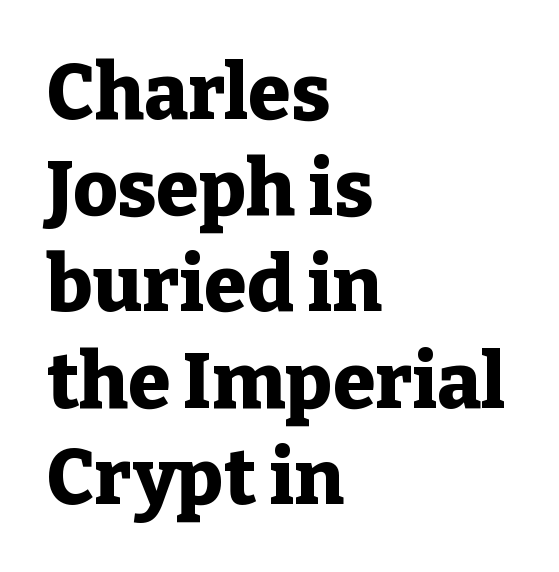
The image shows 77 px heavy serif type, upright; set left-aligned, normal line spacing (1.25x), normal letter spacing, not underlined; low stroke contrast and a medium x-height.
